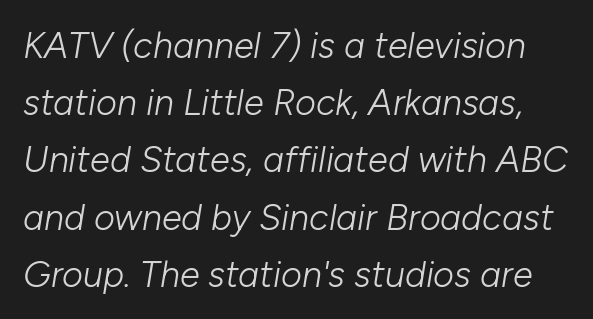
Q: Is the text bold? A: No.
Q: Is the text italic (slanted)? A: Yes, it leans right by about 10 degrees.
Q: Is the text underlined? A: No.
Q: Is the spacing between letters normal or unusually wide? A: Normal.
Q: Is the spacing between lines tight, normal or loose? A: Normal.
Q: Width (condensed, normal, or wide)? A: Normal.
Q: Stroke contrast? A: Low.
Q: x-height? A: Medium.
Q: Monospaced? A: No.
